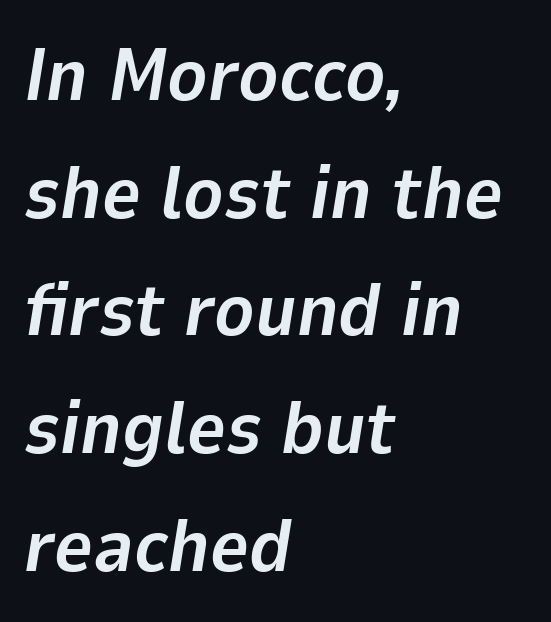
The designer left line spacing at the default. No extra tracking has been applied to these lines. Note the varied advance widths — an 'i' is clearly narrower than an 'm'. Plenty of ink on the page — the face is bold.
